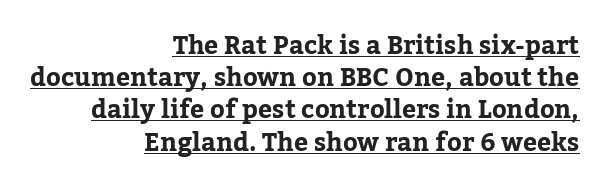
The image shows 25 px bold type, upright; set right-aligned, normal line spacing (1.29x), normal letter spacing, underlined.
